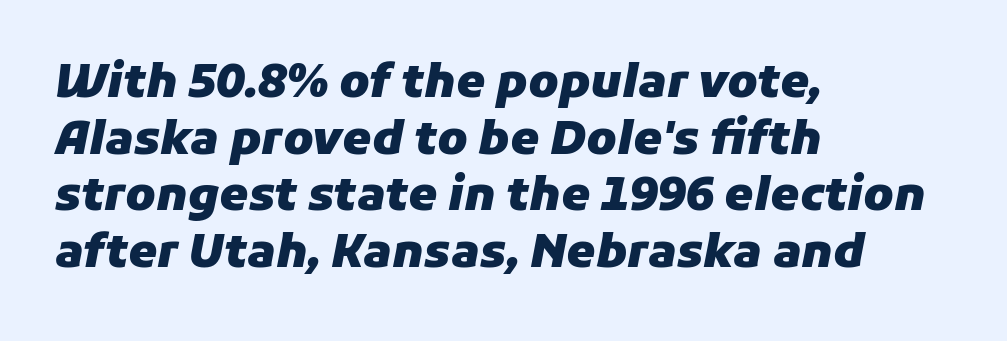
The image shows 46 px heavy type, italic (leaning right); set left-aligned, line spacing 1.23x, normal letter spacing, not underlined; low stroke contrast and a medium x-height.
